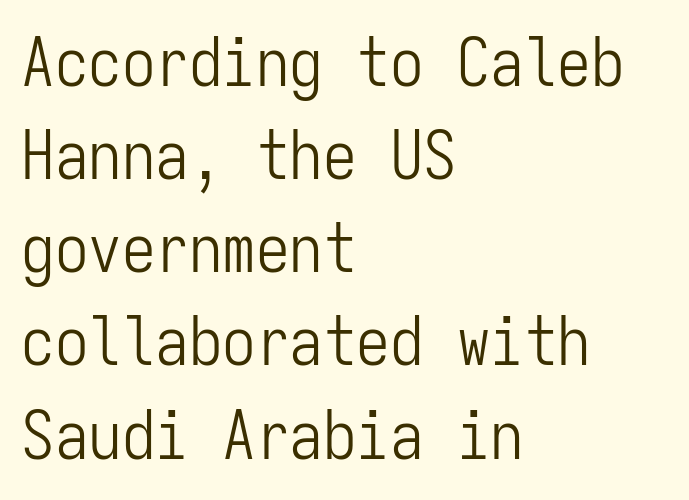
The image shows 67 px light, condensed sans-serif type, upright, monospaced; set left-aligned, normal line spacing (1.39x), normal letter spacing, not underlined; low stroke contrast and a medium x-height.
